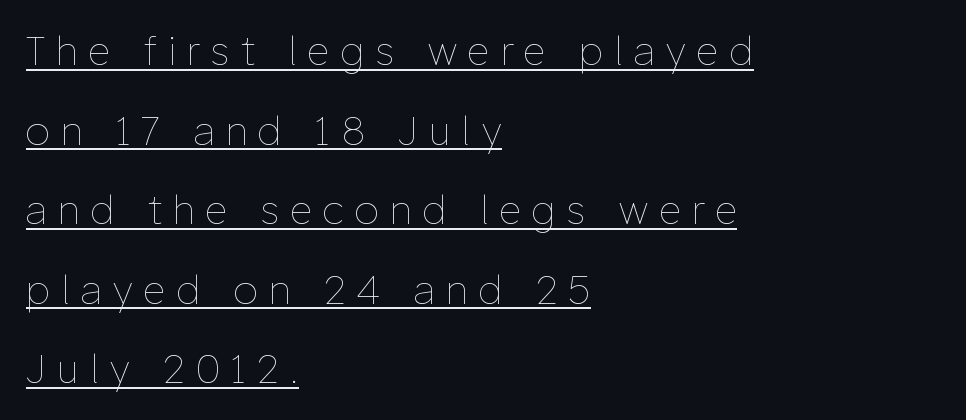
Caption: face not bold, strokes unweighted. Notice the wide empty band between every row — that's loose leading. The face used here is proportionally spaced, like ordinary book or web type. Looks like someone drew a line under every word here. Every row of glyphs begins at an identical x-position on the left. The lettering stays uniformly vertical, giving the passage a roman look.
